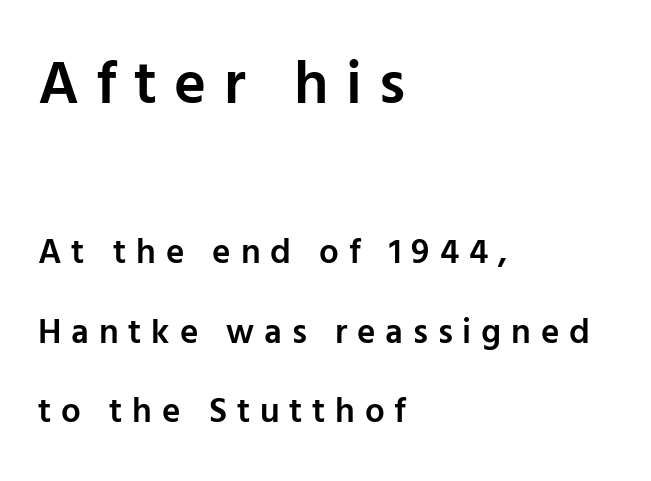
Heft: intermediate — a semibold. A great deal of white space separates one row of letters from the next. The specimen omits any rule beneath the text block's lines. This sample is left-justified, so line endings fall wherever the words run out. Does the type have serifs? No, each stem ends abruptly. Visually, the top section dominates because its glyphs are scaled up.
